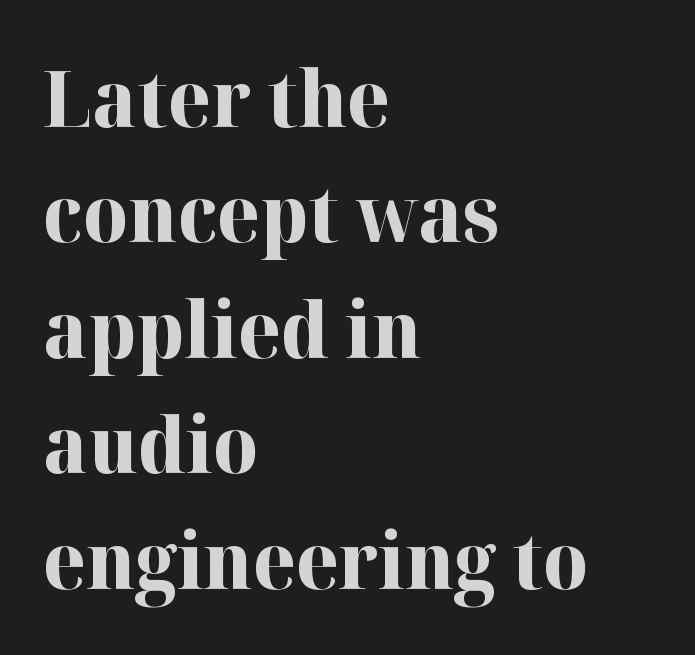
Standard letterfit; no display-style spreading of the glyphs. All the whitespace from short lines collects on the right. A typesetter would label this face a serif. Line spacing here is normal.
